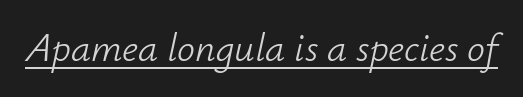
Q: Is the text bold? A: No.
Q: Is the text italic (slanted)? A: Yes, it leans right by about 12 degrees.
Q: Is the text underlined? A: Yes.
Q: Is the spacing between letters normal or unusually wide? A: Normal.
Q: Width (condensed, normal, or wide)? A: Normal.
Q: Stroke contrast? A: Low.
Q: x-height? A: Small.
Q: Monospaced? A: No.
